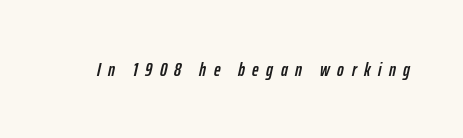
Quick note: italic. There is plenty of visible air inserted between adjacent glyphs. Plain, unruled lines of type.
